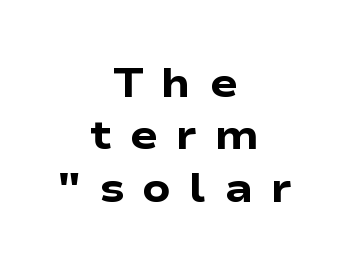
Q: Is the text bold? A: Yes.
Q: Is the text italic (slanted)? A: No, it is upright.
Q: Is the typeface a serif or a sans-serif typeface? A: Sans-serif.
Q: Is the text underlined? A: No.
Q: How is the paragraph aligned? A: Centered.
Q: Is the spacing between letters normal or unusually wide? A: Unusually wide.
Q: Is the spacing between lines tight, normal or loose? A: Normal.
Q: Width (condensed, normal, or wide)? A: Wide.
Q: Stroke contrast? A: Low.
Q: x-height? A: Medium.
Q: Monospaced? A: No.
